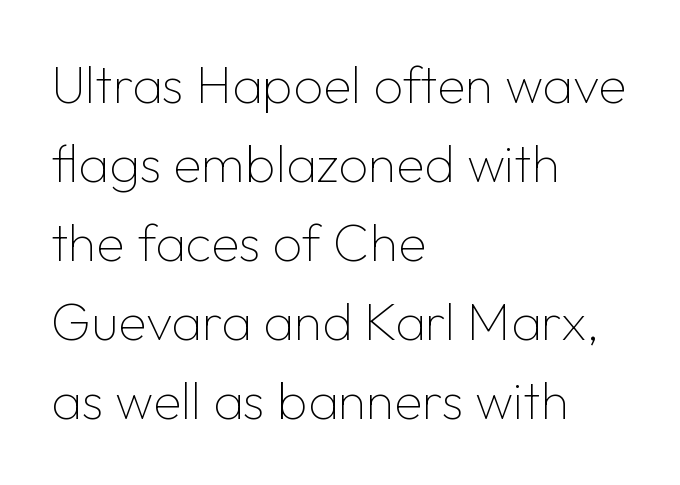
The image shows 52 px thin sans-serif type, upright; set left-aligned, normal line spacing (1.52x), normal letter spacing, not underlined; low stroke contrast and a medium x-height.
